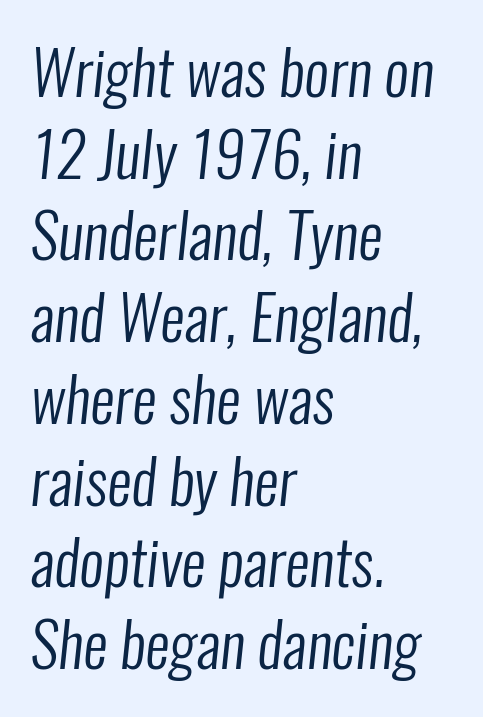
{"serif": "no", "bold": "no", "weight": "regular", "width": "condensed", "stroke_contrast": "low", "x_height": "medium", "monospaced": "no", "underline": "no", "align": "left", "line_spacing": "normal", "line_spacing_ratio": 1.34, "letter_spacing": "normal", "letter_spacing_em": 0.0, "glyph_px": 61}
